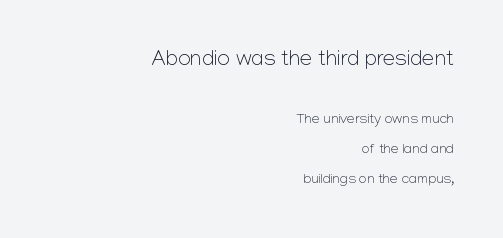
No letter is thick-stroked: the sample isn't bold. Scale decreases going downward across the two blocks. Rendered with straight, roman letterforms. The text block is weighted toward the right margin, trailing off unevenly leftward. A great deal of white space separates one row of letters from the next.
